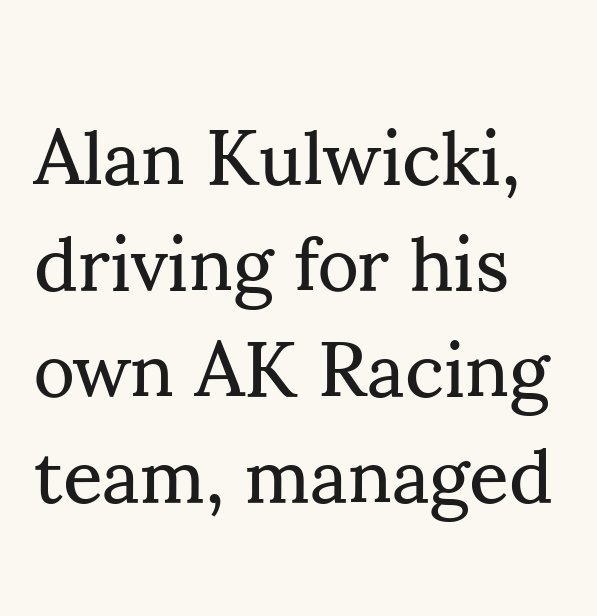
{"serif": "yes", "italic": "no", "bold": "no", "weight": "regular", "width": "normal", "stroke_contrast": "medium", "x_height": "small", "monospaced": "no", "underline": "no", "align": "left", "line_spacing": "normal", "line_spacing_ratio": 1.36, "letter_spacing": "normal", "letter_spacing_em": 0.0, "glyph_px": 78}
